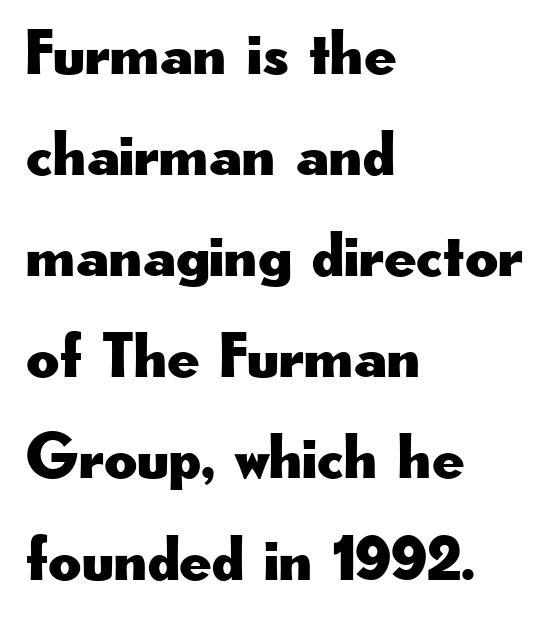
The image shows 64 px wide sans-serif type, upright; set left-aligned, normal line spacing (1.58x), normal letter spacing, not underlined; low stroke contrast and a small x-height.
